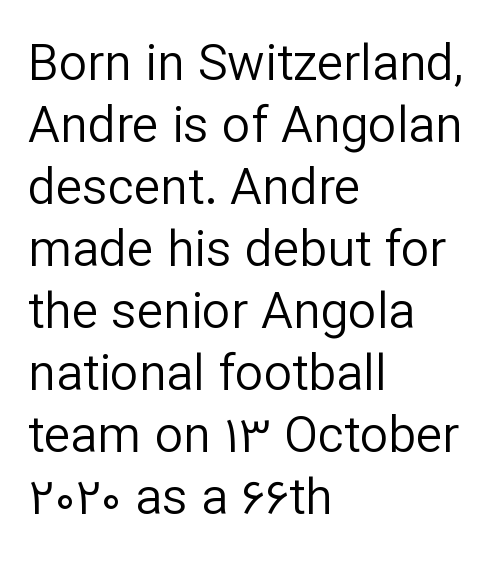
Q: Is the text bold? A: No.
Q: Is the text italic (slanted)? A: No, it is upright.
Q: Is the typeface a serif or a sans-serif typeface? A: Sans-serif.
Q: Is the text underlined? A: No.
Q: How is the paragraph aligned? A: Left-aligned.
Q: Is the spacing between letters normal or unusually wide? A: Normal.
Q: Width (condensed, normal, or wide)? A: Normal.
Q: Stroke contrast? A: Low.
Q: x-height? A: Medium.
Q: Monospaced? A: No.
